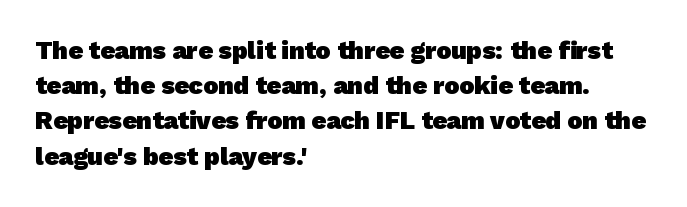
Underlining? Definitely not there. A full-strength bold gives these letters their thick strokes. The horizontal fit of the characters is conventional and even. These lines stack with their left ends in a neat column.
